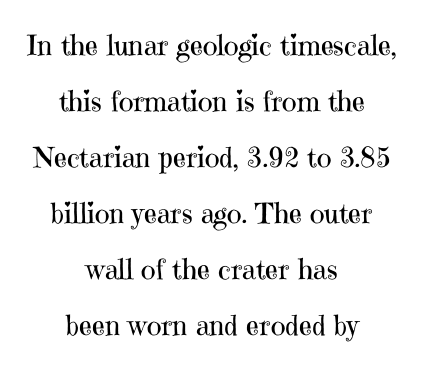
This sample uses an upright cut, with every glyph sitting square on the baseline. If you measured baseline to baseline, you'd find a long distance. The words here are not underlined. The text was rendered using a seriffed face with decorative stroke endings.
